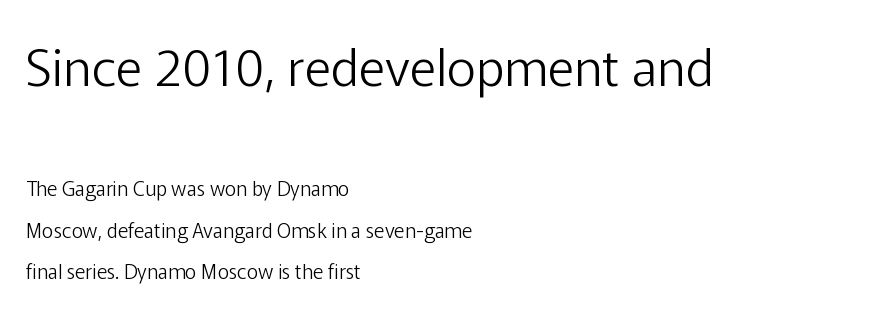
The image shows 51 px light sans-serif type, upright; set left-aligned, loose line spacing (2.07x), normal letter spacing, not underlined; the first (top) block is 2.55x larger; low stroke contrast and a medium x-height.
